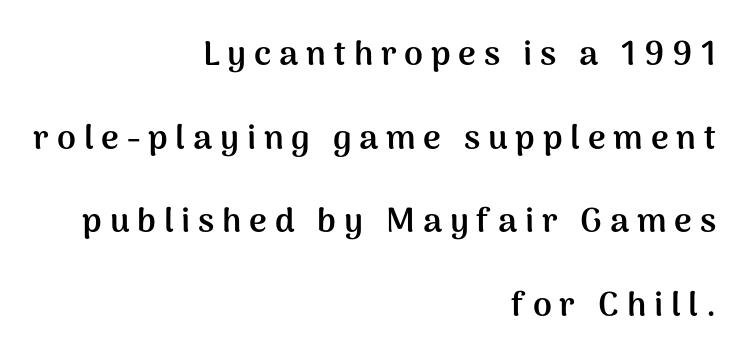
The image shows 34 px semibold sans-serif type, upright; set right-aligned, loose line spacing (2.46x), unusually wide letter spacing (+0.23 em), not underlined; medium stroke contrast and a medium x-height.
